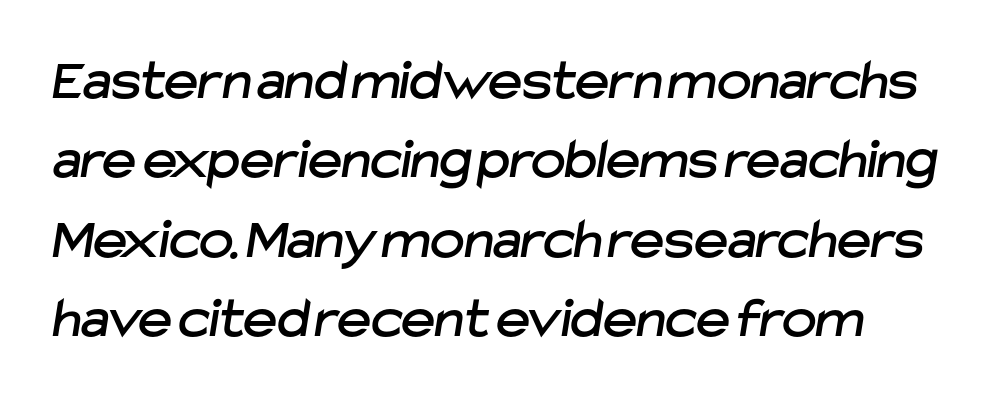
Q: Is the typeface a serif or a sans-serif typeface? A: Sans-serif.
Q: Is the text underlined? A: No.
Q: How is the paragraph aligned? A: Left-aligned.
Q: Is the spacing between letters normal or unusually wide? A: Normal.
Q: Is the spacing between lines tight, normal or loose? A: Normal.
Q: Width (condensed, normal, or wide)? A: Normal.
Q: Stroke contrast? A: Low.
Q: x-height? A: Medium.
Q: Monospaced? A: No.
